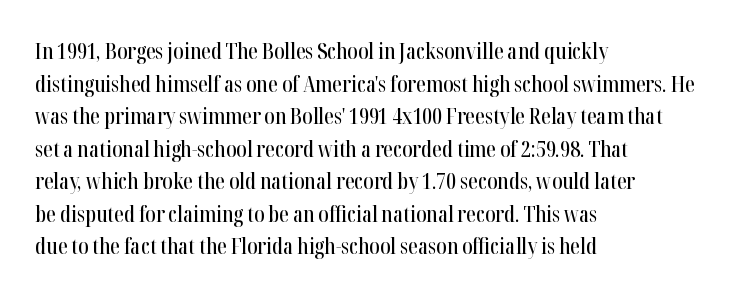
{"italic": "no", "underline": "no", "align": "left", "line_spacing": "normal", "line_spacing_ratio": 1.48, "letter_spacing": "normal", "letter_spacing_em": 0.0, "glyph_px": 22}
